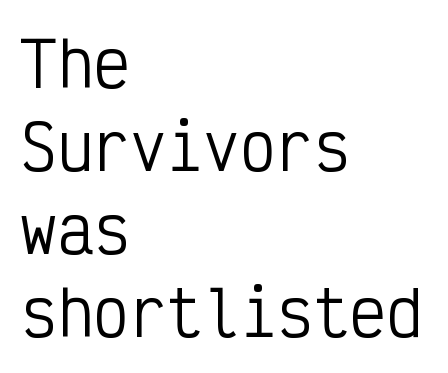
The image shows 61 px regular-weight, condensed sans-serif type, upright, monospaced; set left-aligned, normal line spacing (1.36x), normal letter spacing, not underlined; low stroke contrast and a medium x-height.
